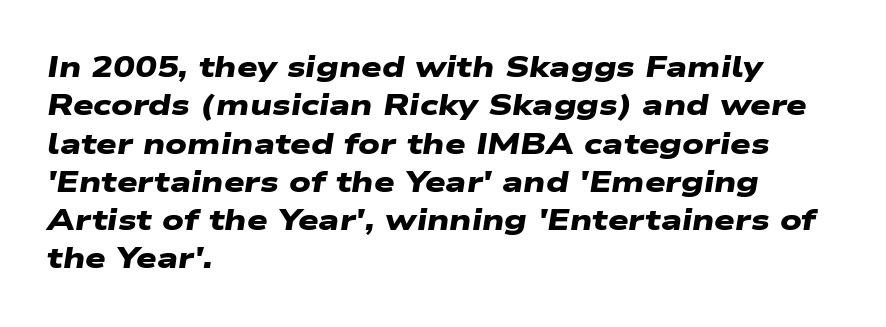
Q: Is the text bold? A: Yes.
Q: Is the typeface a serif or a sans-serif typeface? A: Sans-serif.
Q: Is the text underlined? A: No.
Q: How is the paragraph aligned? A: Left-aligned.
Q: Is the spacing between letters normal or unusually wide? A: Normal.
Q: Is the spacing between lines tight, normal or loose? A: Normal.
Q: Width (condensed, normal, or wide)? A: Wide.
Q: Stroke contrast? A: Low.
Q: x-height? A: Medium.
Q: Monospaced? A: No.
